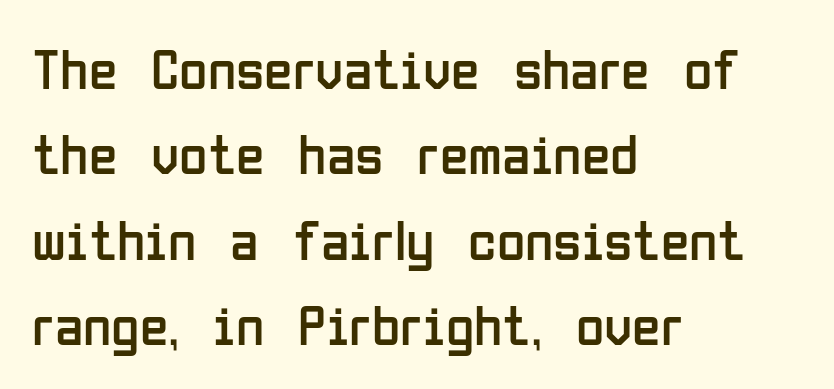
The image shows 58 px regular-weight, condensed sans-serif type, upright; set left-aligned, normal line spacing (1.47x), normal letter spacing, not underlined; low stroke contrast and a medium x-height.
